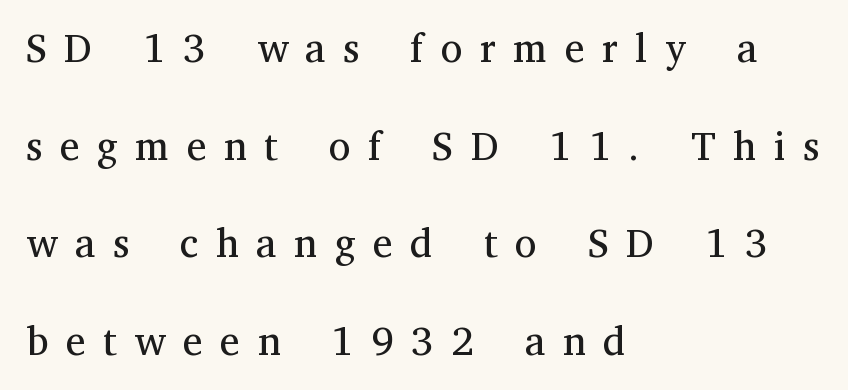
{"serif": "yes", "italic": "no", "bold": "no", "weight": "regular", "width": "normal", "stroke_contrast": "medium", "x_height": "medium", "monospaced": "no", "underline": "no", "align": "left", "line_spacing": "loose", "line_spacing_ratio": 2.44, "letter_spacing": "wide", "letter_spacing_em": 0.44, "glyph_px": 40}
